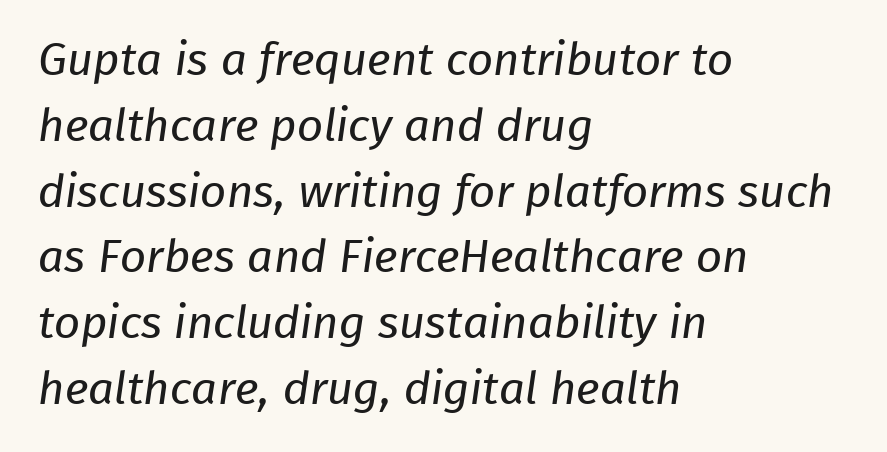
These lines are set flush left with a ragged right edge. Lines of text with bare space underneath. Each letter keeps its own natural width here, so spacing adapts to shape. A typesetter would call this leading conventional body-copy spacing. Glyph-to-glyph distance matches everyday printed text.
